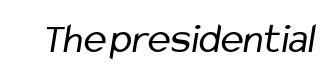
The image shows 43 px regular-weight, condensed sans-serif type; set normal letter spacing, not underlined; low stroke contrast and a medium x-height.
